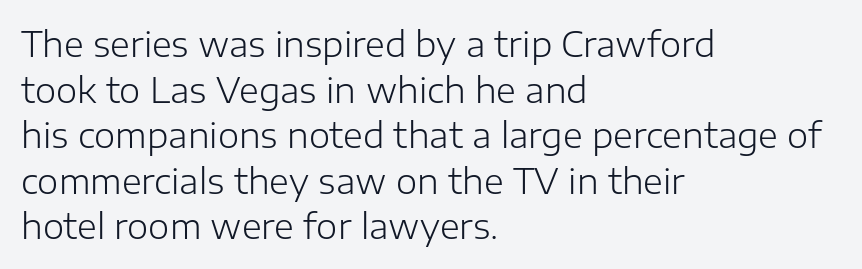
Q: Is the text bold? A: No.
Q: Is the text italic (slanted)? A: No, it is upright.
Q: Is the typeface a serif or a sans-serif typeface? A: Sans-serif.
Q: Is the text underlined? A: No.
Q: How is the paragraph aligned? A: Left-aligned.
Q: Is the spacing between letters normal or unusually wide? A: Normal.
Q: Is the spacing between lines tight, normal or loose? A: Normal.
Q: Width (condensed, normal, or wide)? A: Normal.
Q: Stroke contrast? A: Low.
Q: x-height? A: Medium.
Q: Monospaced? A: No.
